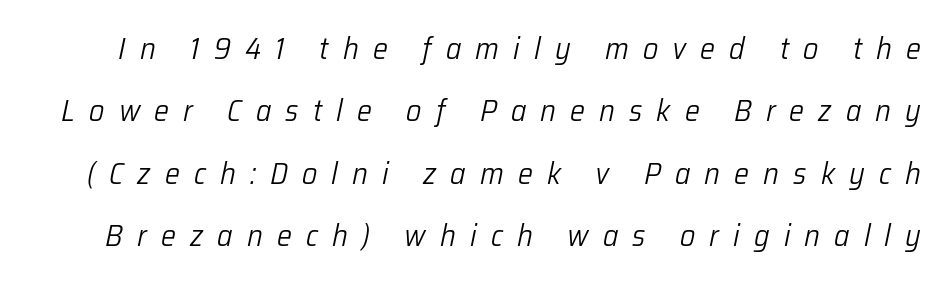
{"italic": "yes", "lean": "right", "slant_degrees": 12, "bold": "no", "weight": "light", "width": "normal", "stroke_contrast": "low", "x_height": "medium", "monospaced": "no", "underline": "no", "line_spacing": "loose", "line_spacing_ratio": 2.08, "letter_spacing": "wide", "letter_spacing_em": 0.47, "glyph_px": 30}
